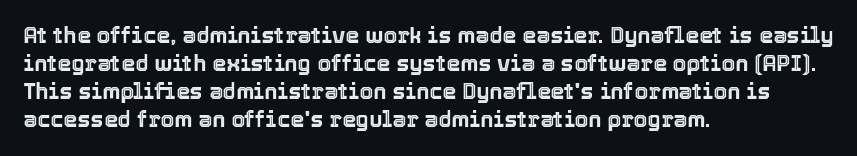
The image shows 22 px text type, upright; set left-aligned, normal line spacing (1.28x), normal letter spacing, not underlined.
